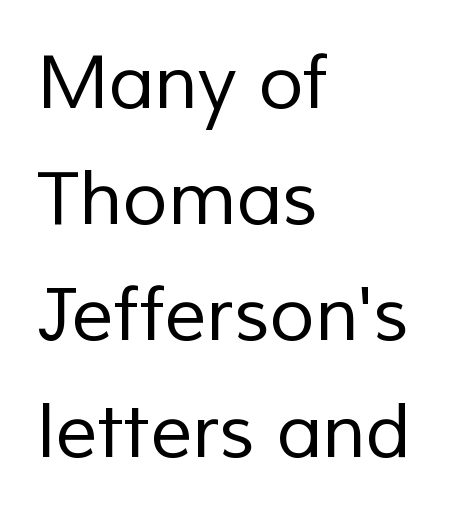
The image shows 74 px regular-weight sans-serif type; set left-aligned, normal line spacing (1.57x), normal letter spacing, not underlined; low stroke contrast and a medium x-height.
